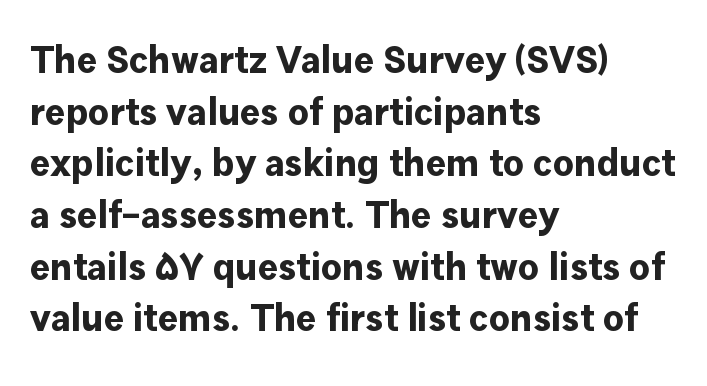
The image shows 38 px bold sans-serif type, upright; set left-aligned, normal line spacing (1.36x), normal letter spacing, not underlined; low stroke contrast and a medium x-height.
